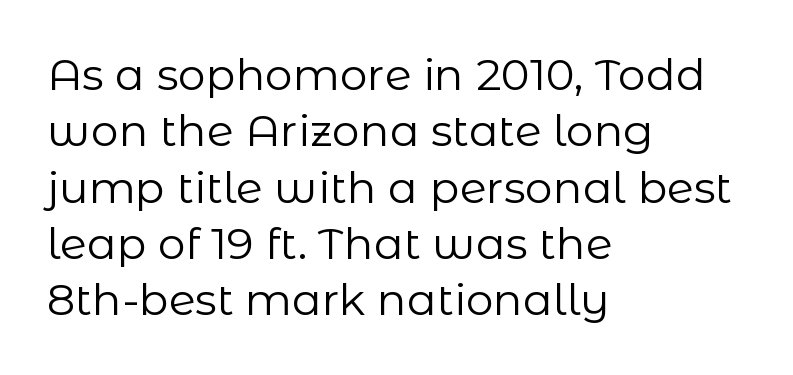
The image shows 44 px regular-weight sans-serif type, upright; set left-aligned, normal line spacing (1.28x), normal letter spacing, not underlined; low stroke contrast and a medium x-height.
